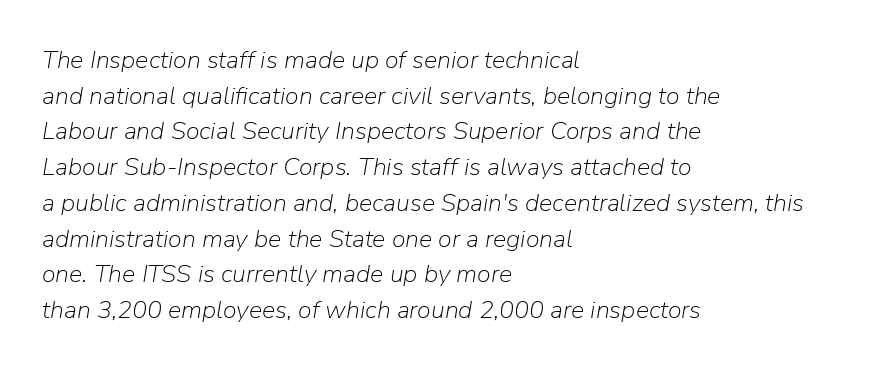
The image shows 25 px text type, italic (leaning right); set left-aligned, normal line spacing (1.43x), normal letter spacing, not underlined.
